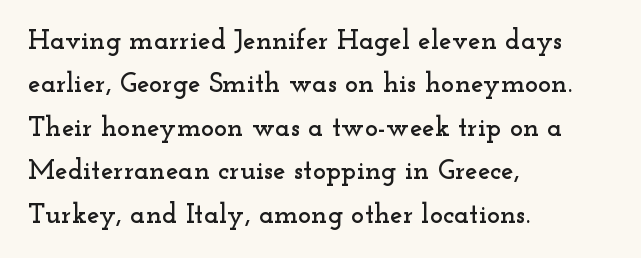
Q: Is the text italic (slanted)? A: No, it is upright.
Q: Is the typeface a serif or a sans-serif typeface? A: Serif.
Q: Is the text underlined? A: No.
Q: How is the paragraph aligned? A: Left-aligned.
Q: Is the spacing between letters normal or unusually wide? A: Normal.
Q: Is the spacing between lines tight, normal or loose? A: Normal.
Q: Width (condensed, normal, or wide)? A: Wide.
Q: Stroke contrast? A: Low.
Q: x-height? A: Small.
Q: Monospaced? A: No.
